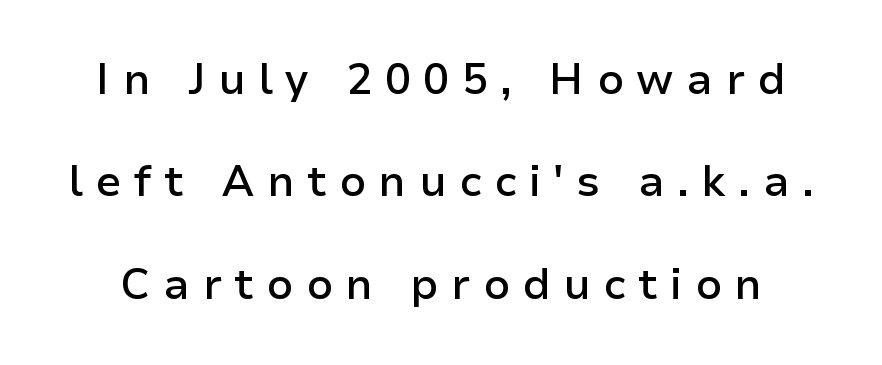
The image shows 43 px semibold sans-serif type, upright; set loose line spacing (2.38x), unusually wide letter spacing (+0.29 em), not underlined; low stroke contrast and a medium x-height.
